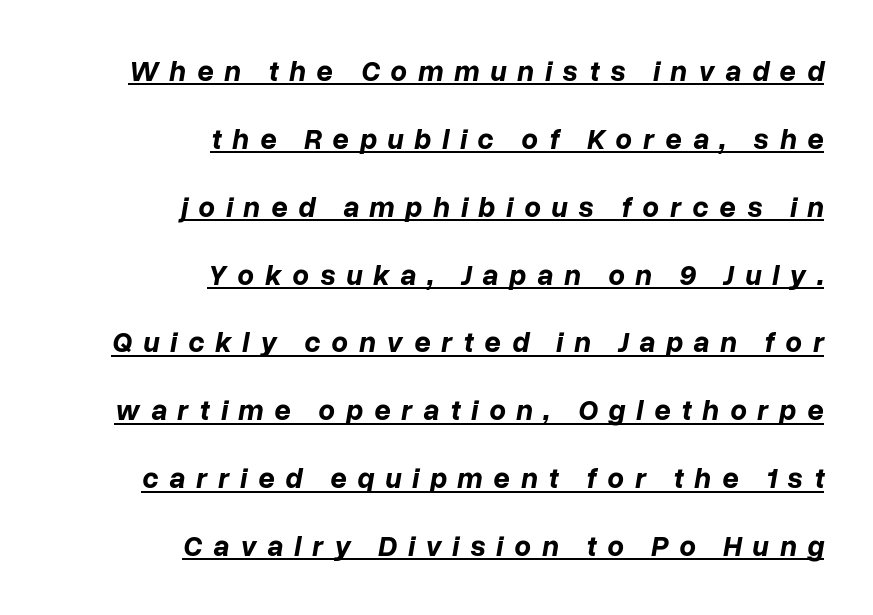
Q: Is the text bold? A: Yes.
Q: Is the text italic (slanted)? A: Yes, it leans right by about 10 degrees.
Q: Is the text underlined? A: Yes.
Q: How is the paragraph aligned? A: Right-aligned.
Q: Is the spacing between letters normal or unusually wide? A: Unusually wide.
Q: Is the spacing between lines tight, normal or loose? A: Loose.
Q: Width (condensed, normal, or wide)? A: Normal.
Q: Stroke contrast? A: Low.
Q: x-height? A: Medium.
Q: Monospaced? A: No.
